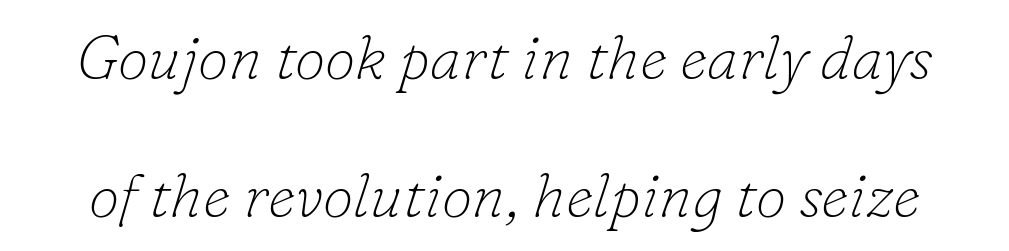
A serif font was chosen for this passage. Is this a fixed-width face? No — the glyphs have proportional, varying widths. The letterforms sit at book weight or below. The passage shown stacks its lines with a broad gap. There's an unmistakable incline to the writing here. Students, note that the glyphs here touch the page at normal intervals.
